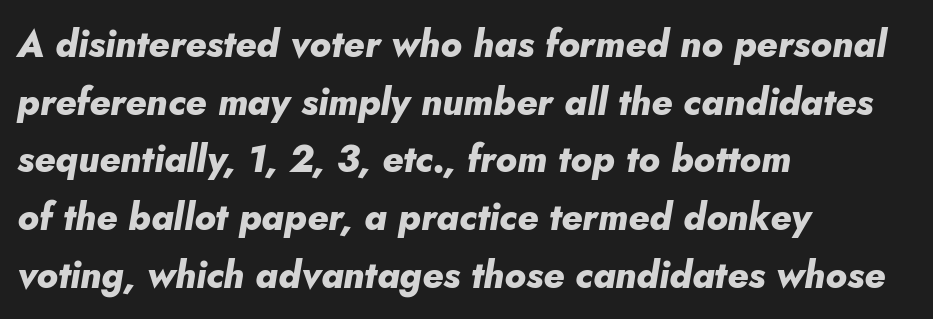
The image shows 37 px heavy type, italic (leaning right); set left-aligned, normal line spacing (1.56x), normal letter spacing, not underlined; low stroke contrast and a small x-height.
